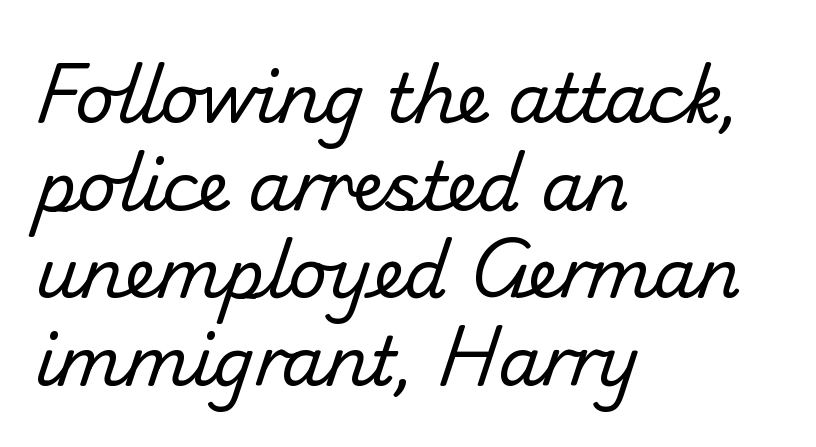
The image shows 68 px regular-weight sans-serif type; set left-aligned, normal line spacing (1.29x), normal letter spacing, not underlined; low stroke contrast and a small x-height.
